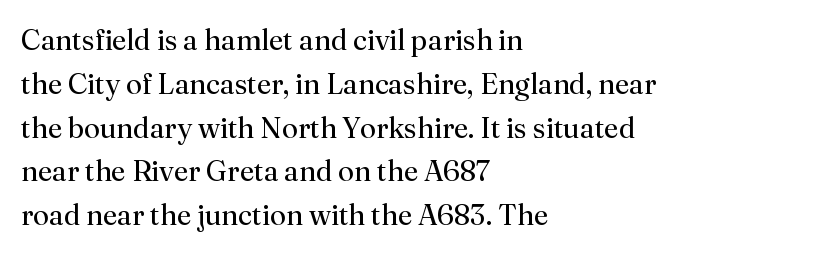
{"serif": "yes", "italic": "no", "bold": "no", "weight": "regular", "width": "normal", "stroke_contrast": "medium", "x_height": "small", "monospaced": "no", "underline": "no", "align": "left", "line_spacing": "normal", "line_spacing_ratio": 1.51, "letter_spacing": "normal", "letter_spacing_em": 0.0, "glyph_px": 29}
